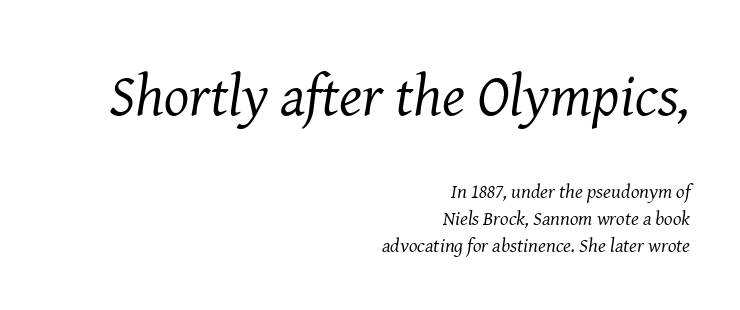
Q: Is the text bold? A: No.
Q: Is the text italic (slanted)? A: Yes, it leans right by about 8 degrees.
Q: Is the typeface a serif or a sans-serif typeface? A: Serif.
Q: Is the text underlined? A: No.
Q: How is the paragraph aligned? A: Right-aligned.
Q: Is the spacing between letters normal or unusually wide? A: Normal.
Q: Is the spacing between lines tight, normal or loose? A: Normal.
Q: Which block of text is set in a larger size, the first (top) or the second (bottom)? A: The first (top) one.
Q: Width (condensed, normal, or wide)? A: Normal.
Q: Stroke contrast? A: Medium.
Q: x-height? A: Medium.
Q: Monospaced? A: No.
